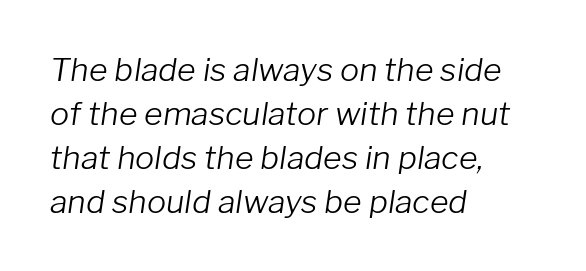
The letters are slanted; this is an italic face. A bare baseline throughout the passage. The rendering uses natural spacing where letterforms have individual widths. Teacher's note: observe the even left margin — that is flush-left alignment. The space between consecutive lines is moderate. Nothing heavy about these letters — not bold at all.
